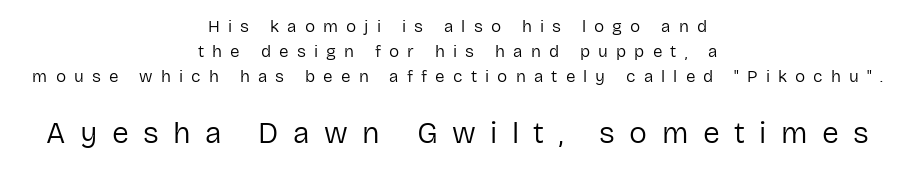
Q: Is the text bold? A: No.
Q: Is the text italic (slanted)? A: No, it is upright.
Q: Is the typeface a serif or a sans-serif typeface? A: Sans-serif.
Q: Is the text underlined? A: No.
Q: How is the paragraph aligned? A: Centered.
Q: Is the spacing between letters normal or unusually wide? A: Unusually wide.
Q: Is the spacing between lines tight, normal or loose? A: Normal.
Q: Which block of text is set in a larger size, the first (top) or the second (bottom)? A: The second (bottom) one.
Q: Width (condensed, normal, or wide)? A: Normal.
Q: Stroke contrast? A: Low.
Q: x-height? A: Medium.
Q: Monospaced? A: No.
